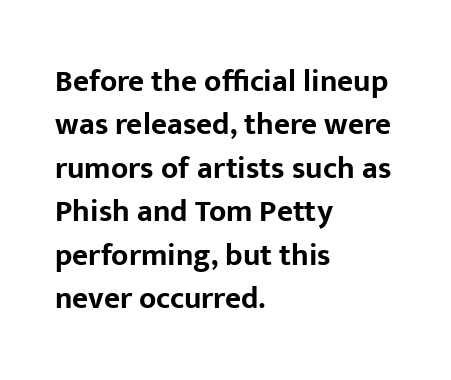
The image shows 31 px bold sans-serif type, upright; set left-aligned, normal line spacing (1.4x), normal letter spacing, not underlined; low stroke contrast and a medium x-height.
